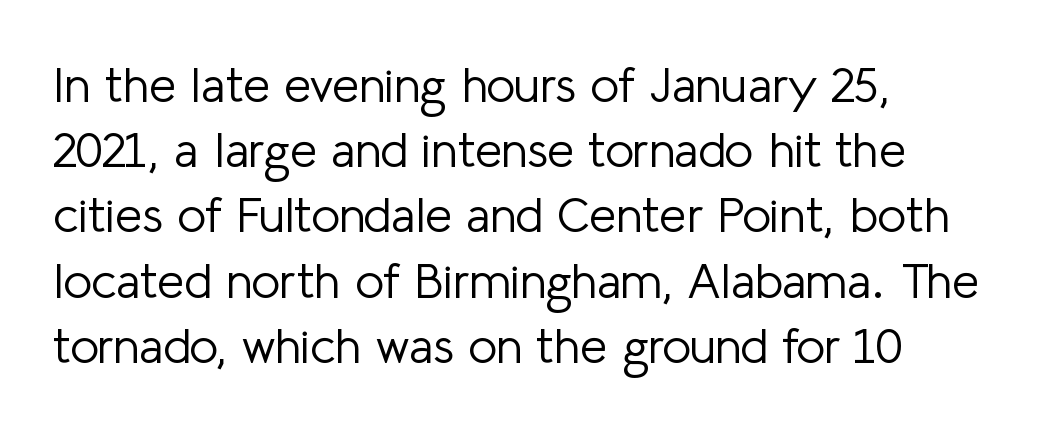
Q: Is the text bold? A: No.
Q: Is the text italic (slanted)? A: No, it is upright.
Q: Is the typeface a serif or a sans-serif typeface? A: Sans-serif.
Q: Is the text underlined? A: No.
Q: How is the paragraph aligned? A: Left-aligned.
Q: Is the spacing between letters normal or unusually wide? A: Normal.
Q: Is the spacing between lines tight, normal or loose? A: Normal.
Q: Width (condensed, normal, or wide)? A: Normal.
Q: Stroke contrast? A: Low.
Q: x-height? A: Medium.
Q: Monospaced? A: No.
